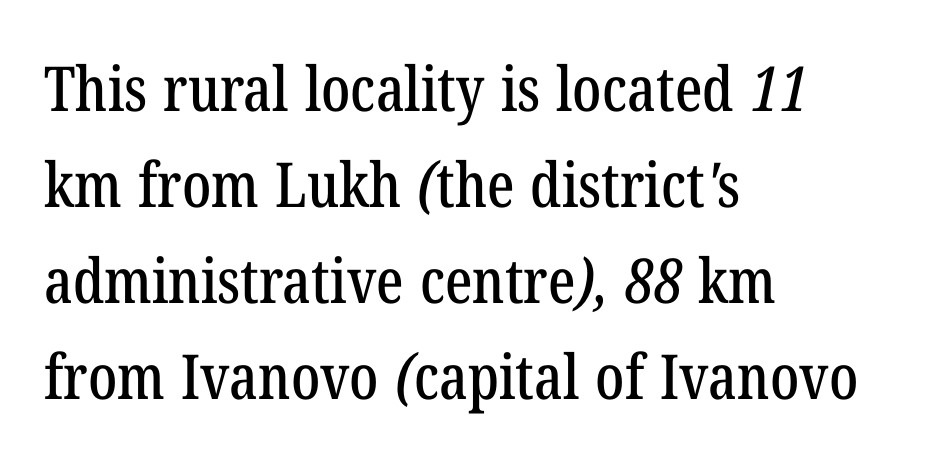
{"serif": "yes", "width": "condensed", "stroke_contrast": "low", "x_height": "medium", "monospaced": "no", "underline": "no", "align": "left", "line_spacing": "normal", "line_spacing_ratio": 1.55, "letter_spacing": "normal", "letter_spacing_em": 0.0, "glyph_px": 62}
